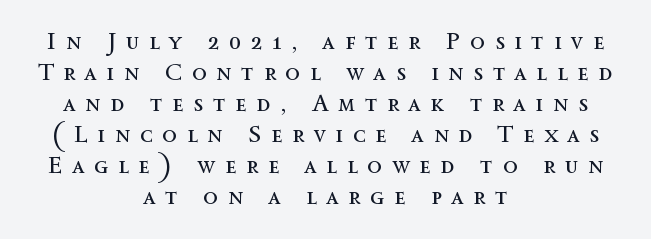
The image shows 24 px text type, upright; set centered, normal line spacing (1.29x), unusually wide letter spacing (+0.41 em), not underlined.
